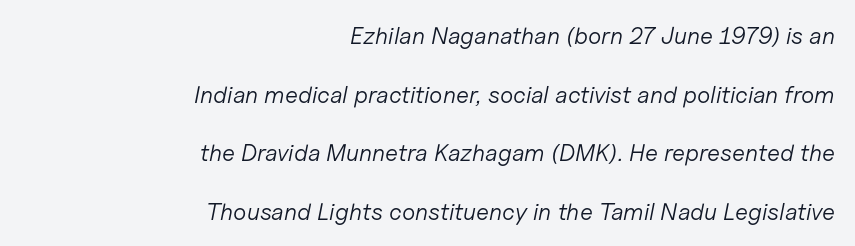
{"italic": "yes", "lean": "right", "slant_degrees": 11, "bold": "no", "underline": "no", "align": "right", "line_spacing": "loose", "line_spacing_ratio": 2.44, "letter_spacing": "normal", "letter_spacing_em": 0.0, "glyph_px": 24}
